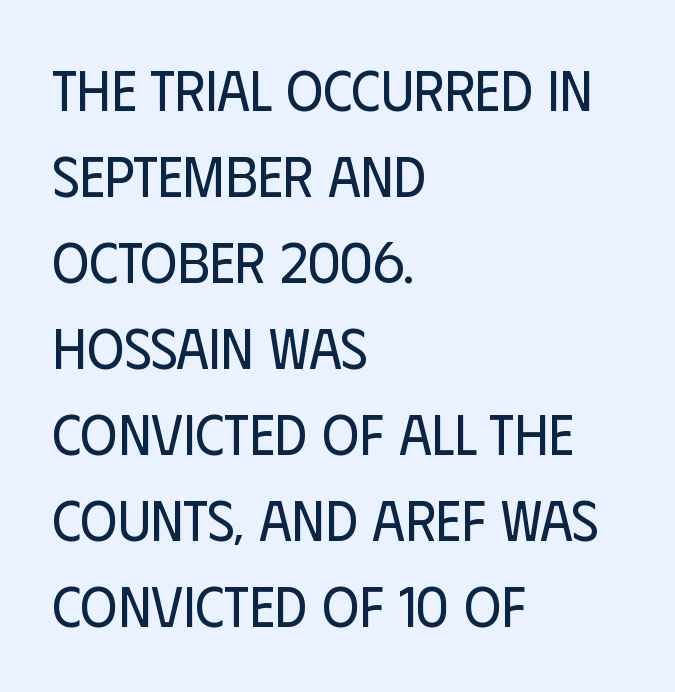
A bare baseline throughout the passage. The lines are quadded left. Do the characters align in a grid? No, the font is proportional. Compared with a typical body face, this is equally light or lighter still. The tracking reads as untouched default to a designer's eye. This sample uses an upright cut, with every glyph sitting square on the baseline.
